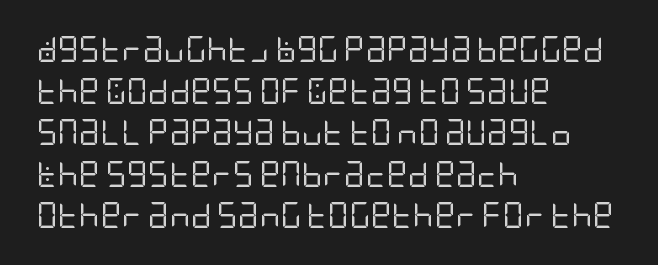
The image shows 26 px text type, upright; set left-aligned, normal line spacing (1.6x), normal letter spacing, not underlined.
